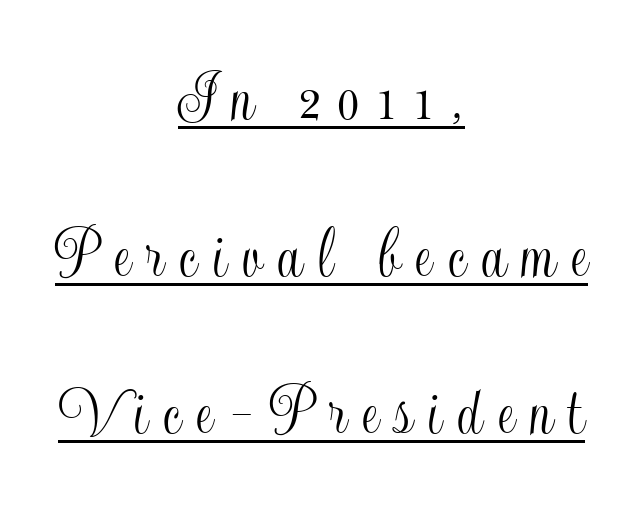
Q: Is the text italic (slanted)? A: Yes.
Q: Is the text underlined? A: Yes.
Q: How is the paragraph aligned? A: Centered.
Q: Is the spacing between letters normal or unusually wide? A: Unusually wide.
Q: Is the spacing between lines tight, normal or loose? A: Loose.
Q: Width (condensed, normal, or wide)? A: Condensed.
Q: x-height? A: Small.
Q: Monospaced? A: No.
